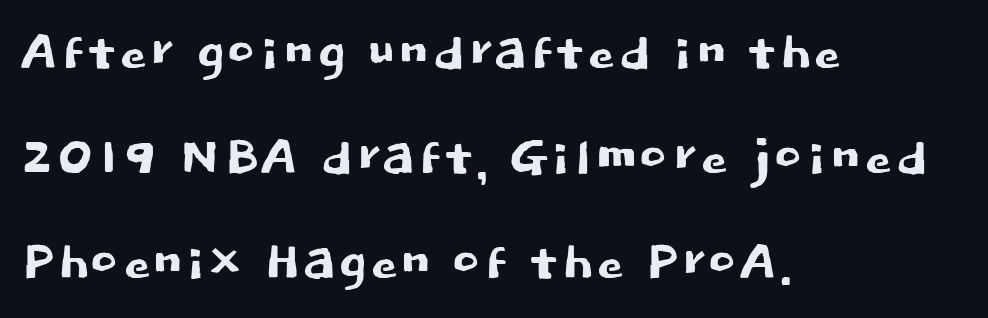
Q: Is the text italic (slanted)? A: No, it is upright.
Q: Is the typeface a serif or a sans-serif typeface? A: Sans-serif.
Q: Is the text underlined? A: No.
Q: How is the paragraph aligned? A: Left-aligned.
Q: Is the spacing between letters normal or unusually wide? A: Normal.
Q: Is the spacing between lines tight, normal or loose? A: Normal.
Q: Width (condensed, normal, or wide)? A: Normal.
Q: Stroke contrast? A: Low.
Q: x-height? A: Large.
Q: Monospaced? A: No.
